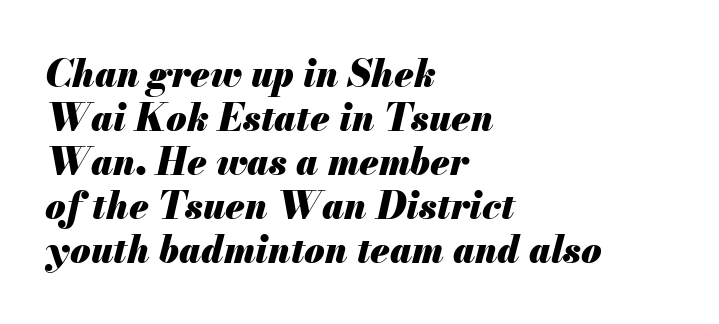
{"italic": "yes", "lean": "right", "slant_degrees": 13, "bold": "yes", "weight": "heavy", "width": "normal", "stroke_contrast": "medium", "x_height": "small", "monospaced": "no", "underline": "no", "align": "left", "line_spacing_ratio": 1.19, "letter_spacing": "normal", "letter_spacing_em": 0.0, "glyph_px": 37}
